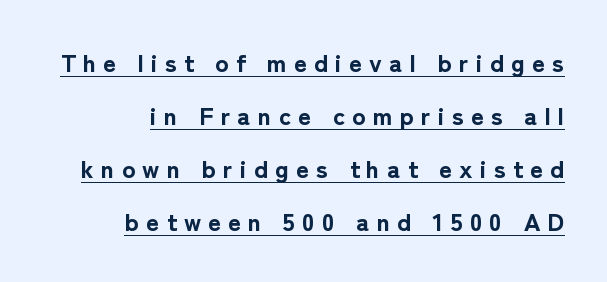
In designer terms, the underline attribute is active on this setting. Airy leading. Chunky letters — that's bold for sure. These lines are set flush right with a ragged left edge. A roman cut, with each character standing at attention. The letterforms stand isolated, each surrounded by extra space.
